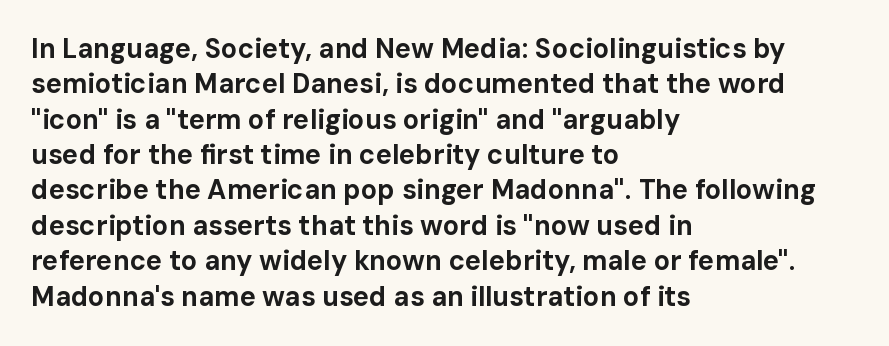
{"italic": "no", "bold": "yes", "underline": "no", "align": "left", "line_spacing": "normal", "line_spacing_ratio": 1.31, "letter_spacing": "normal", "letter_spacing_em": 0.0, "glyph_px": 27}
